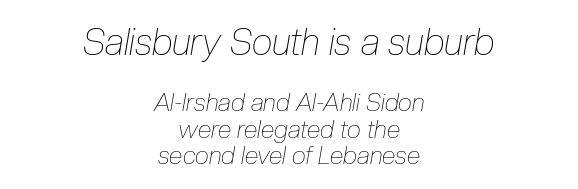
Looking at the ascenders, they clearly lean. Descender tails drop into unmarked territory. Here the first block reads like a headline and the second like body copy. Horizontal alignment here is central, giving a formal, balanced look. Bold? No — there's no thickening of the strokes.
